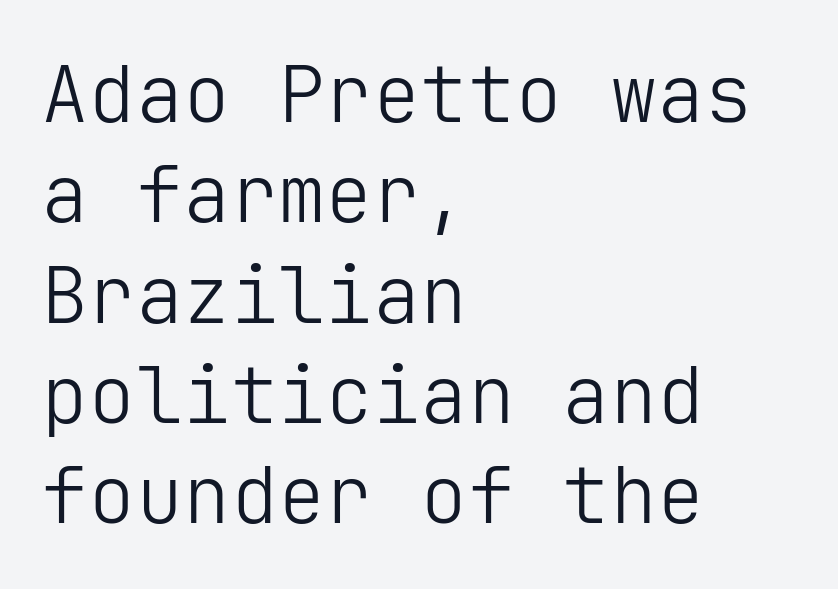
Caption: face not bold, strokes unweighted. The lettering stays uniformly vertical, giving the passage a roman look. Unmarked baselines from the first word to the last. This sample uses plain, unmodified letter spacing. The font family rendered here belongs to the sans-serif group.
